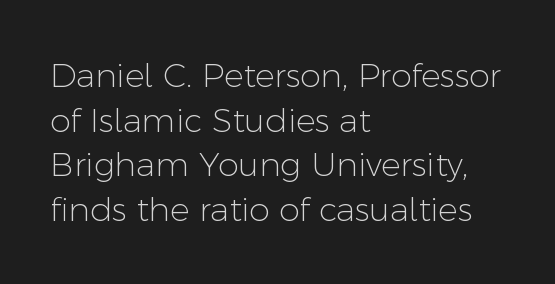
{"serif": "no", "italic": "no", "bold": "no", "weight": "light", "width": "normal", "stroke_contrast": "low", "x_height": "medium", "monospaced": "no", "underline": "no", "align": "left", "line_spacing": "normal", "line_spacing_ratio": 1.35, "letter_spacing": "normal", "letter_spacing_em": 0.0, "glyph_px": 33}
